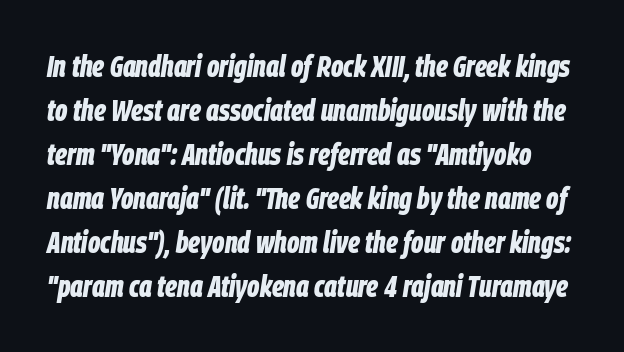
Honestly, there is no underline to notice here at all. The passage shown is typed in a proportional face where columns would drift. Emphasis-style slanted type is in use. Leading matches the norm, producing a regular column. On the weight axis this lands at bold, roughly 700. Glyph-to-glyph distance matches everyday printed text.
